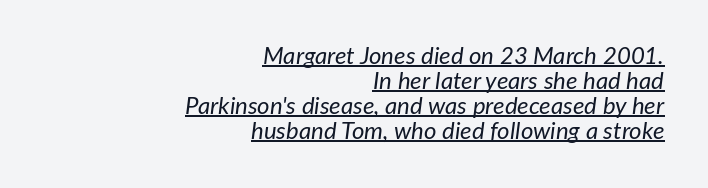
The image shows 24 px text type, italic (leaning right); set right-aligned, tight line spacing (1.04x), normal letter spacing, underlined.
